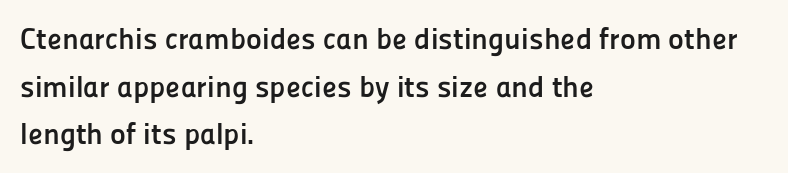
Examine the stroke ends and you'll find no serifs. Evenly set lines give the paragraph a standard silhouette. Look at the tracking — it's just the regular setting, nothing added. When letters stand straight like this, we call the style roman or upright. You could not count columns in this text — the font is proportionally spaced.
